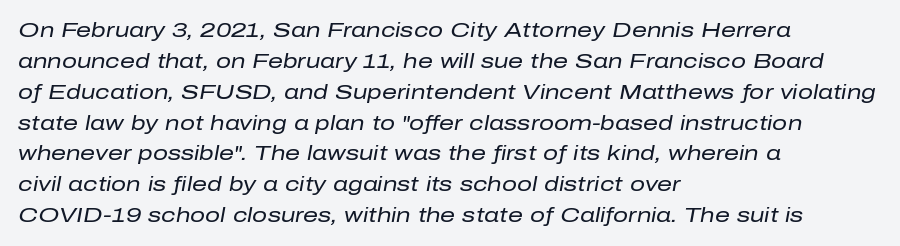
Q: Is the text bold? A: No.
Q: Is the text italic (slanted)? A: Yes, it leans right by about 10 degrees.
Q: Is the text underlined? A: No.
Q: How is the paragraph aligned? A: Left-aligned.
Q: Is the spacing between letters normal or unusually wide? A: Normal.
Q: Is the spacing between lines tight, normal or loose? A: Normal.
